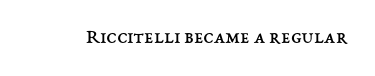
The image shows 21 px text type, upright; set normal letter spacing, not underlined.
